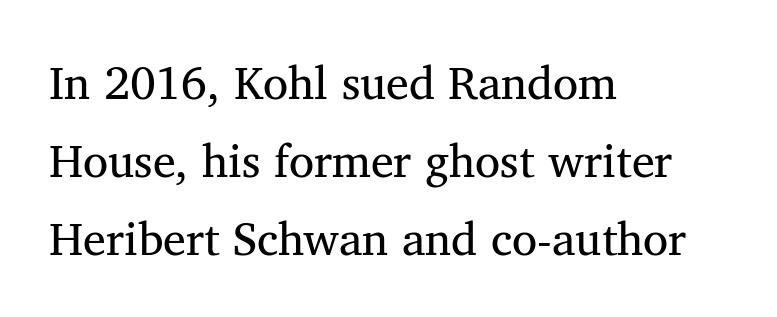
{"serif": "yes", "italic": "no", "bold": "no", "weight": "regular", "width": "normal", "stroke_contrast": "medium", "x_height": "medium", "monospaced": "no", "underline": "no", "align": "left", "line_spacing": "normal", "line_spacing_ratio": 1.7, "letter_spacing": "normal", "letter_spacing_em": 0.0, "glyph_px": 46}
